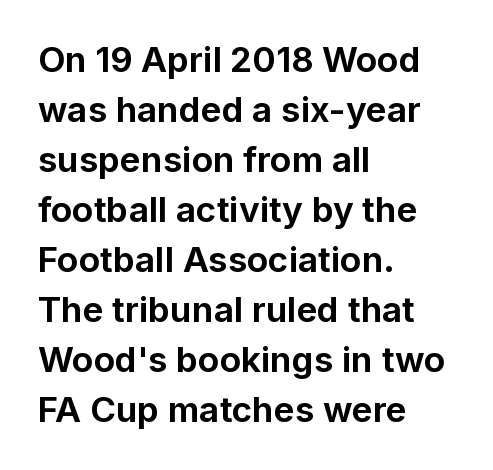
Q: Is the text bold? A: Yes.
Q: Is the text italic (slanted)? A: No, it is upright.
Q: Is the typeface a serif or a sans-serif typeface? A: Sans-serif.
Q: Is the text underlined? A: No.
Q: How is the paragraph aligned? A: Left-aligned.
Q: Is the spacing between letters normal or unusually wide? A: Normal.
Q: Is the spacing between lines tight, normal or loose? A: Normal.
Q: Width (condensed, normal, or wide)? A: Normal.
Q: Stroke contrast? A: Low.
Q: x-height? A: Medium.
Q: Monospaced? A: No.
